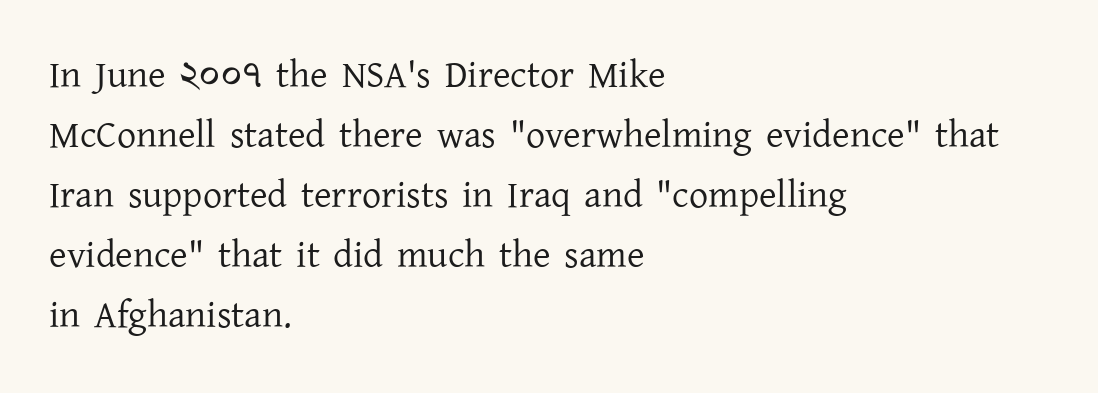
{"serif": "yes", "italic": "no", "bold": "no", "weight": "regular", "width": "normal", "stroke_contrast": "low", "x_height": "medium", "monospaced": "no", "underline": "no", "align": "left", "line_spacing": "normal", "line_spacing_ratio": 1.58, "letter_spacing": "normal", "letter_spacing_em": 0.0, "glyph_px": 38}
